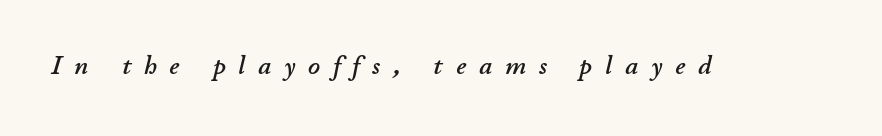
{"italic": "yes", "lean": "right", "slant_degrees": 11, "underline": "no", "letter_spacing": "wide", "letter_spacing_em": 0.5, "glyph_px": 26}
